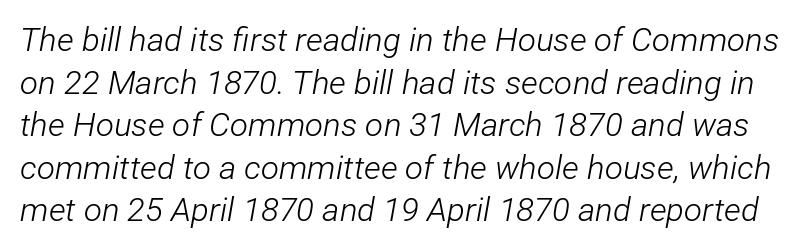
The image shows 33 px light, condensed type, italic (leaning right); set normal line spacing (1.29x), normal letter spacing, not underlined; low stroke contrast and a medium x-height.
